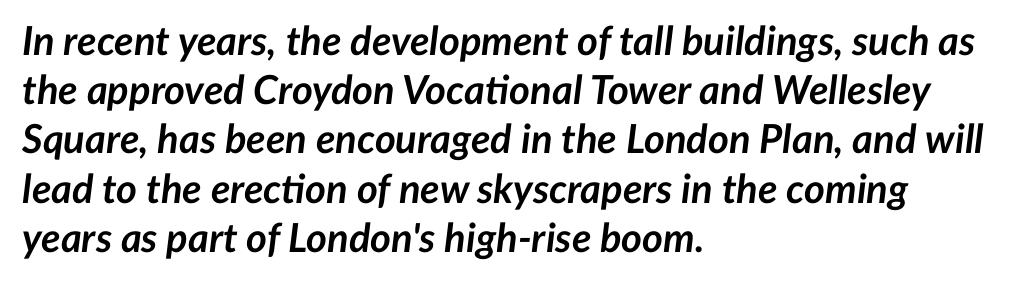
The image shows 40 px semibold type, italic (leaning right); set left-aligned, line spacing 1.23x, normal letter spacing, not underlined; low stroke contrast and a medium x-height.
